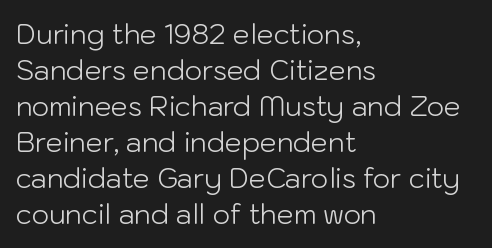
Q: Is the text bold? A: No.
Q: Is the text italic (slanted)? A: No, it is upright.
Q: Is the text underlined? A: No.
Q: How is the paragraph aligned? A: Left-aligned.
Q: Is the spacing between letters normal or unusually wide? A: Normal.
Q: Is the spacing between lines tight, normal or loose? A: Normal.
